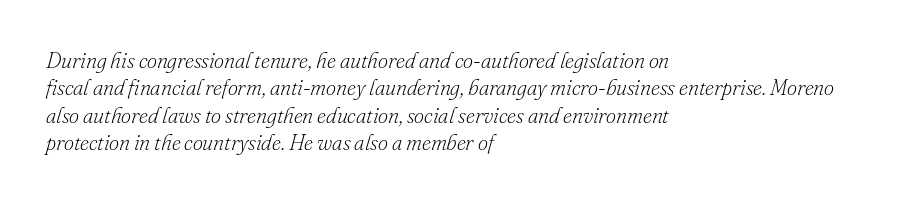
These lines are set flush left with a ragged right edge. Observe the ordinary spacing: letters are neighbours, not strangers. Rows of type keep a routine distance in the vertical direction. Type without underlining. It's the slanting kind of type.
